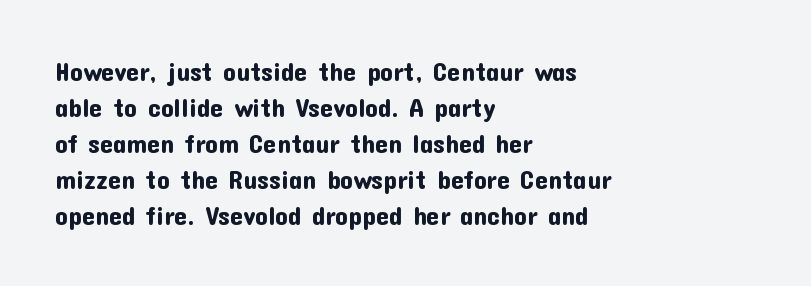
{"italic": "no", "underline": "no", "align": "left", "line_spacing": "normal", "line_spacing_ratio": 1.38, "letter_spacing": "normal", "letter_spacing_em": 0.0, "glyph_px": 26}
